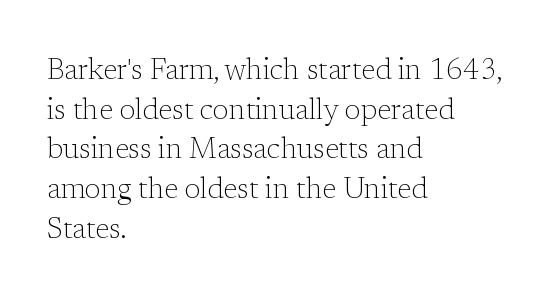
The image shows 29 px light serif type, upright; set left-aligned, normal line spacing (1.37x), normal letter spacing, not underlined; low stroke contrast and a medium x-height.
